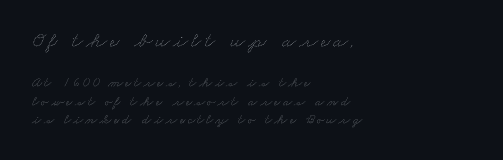
Q: Is the text bold? A: No.
Q: Is the text underlined? A: No.
Q: How is the paragraph aligned? A: Left-aligned.
Q: Is the spacing between lines tight, normal or loose? A: Normal.
Q: Which block of text is set in a larger size, the first (top) or the second (bottom)? A: The first (top) one.
